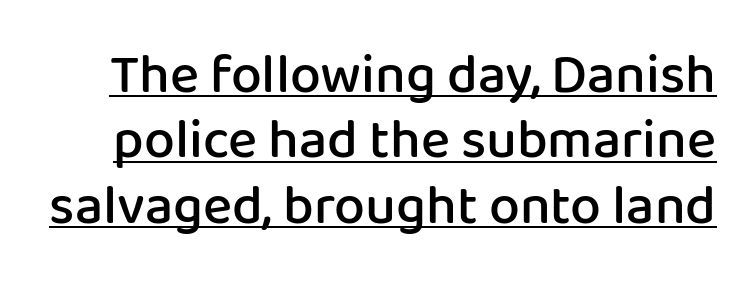
{"serif": "no", "italic": "no", "bold": "semi", "weight": "semibold", "width": "normal", "stroke_contrast": "low", "x_height": "medium", "monospaced": "no", "underline": "yes", "line_spacing_ratio": 1.19, "letter_spacing": "normal", "letter_spacing_em": 0.0, "glyph_px": 55}
